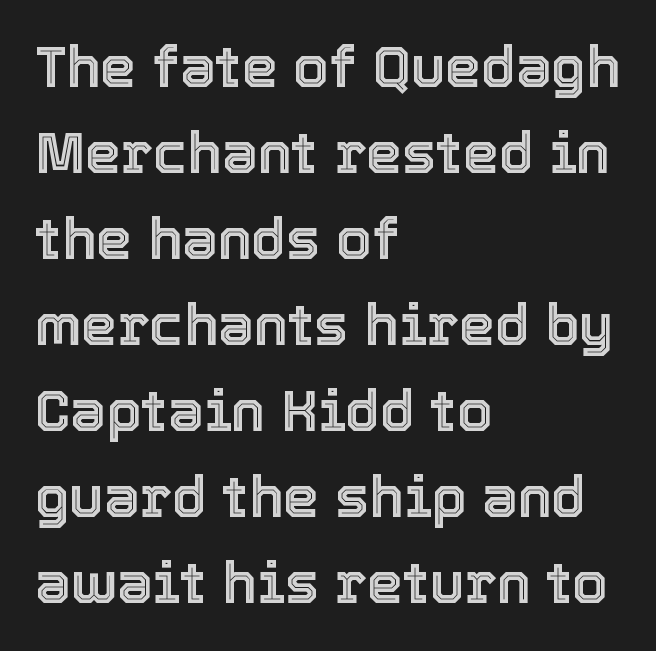
Plain, unruled lines of type. Think of a printed novel: that variable character pitch is what you see here. The leading is moderate, giving the passage an even texture. Nothing unusual about the tracking: characters are spaced as the font intends.
